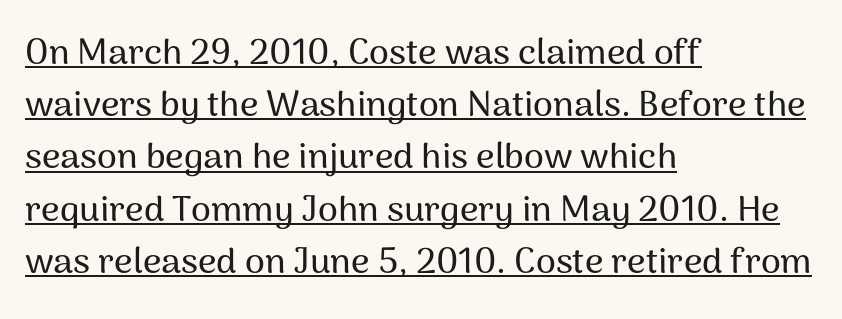
The image shows 36 px sans-serif type, upright; set left-aligned, normal line spacing (1.45x), normal letter spacing, underlined; medium stroke contrast and a medium x-height.
